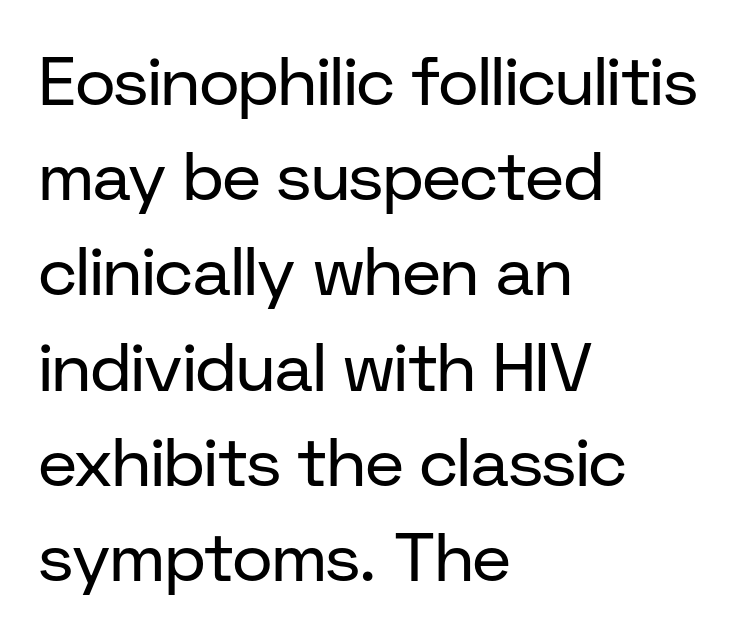
{"serif": "no", "italic": "no", "bold": "no", "weight": "regular", "width": "normal", "stroke_contrast": "low", "x_height": "medium", "monospaced": "no", "underline": "no", "align": "left", "line_spacing": "normal", "line_spacing_ratio": 1.4, "letter_spacing": "normal", "letter_spacing_em": 0.0, "glyph_px": 68}
